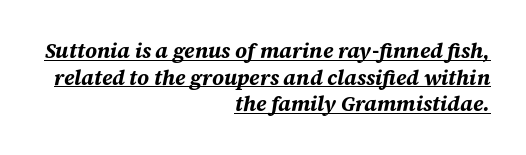
{"italic": "yes", "lean": "right", "slant_degrees": 12, "bold": "yes", "underline": "yes", "align": "right", "line_spacing": "normal", "line_spacing_ratio": 1.27, "letter_spacing": "normal", "letter_spacing_em": 0.0, "glyph_px": 21}
